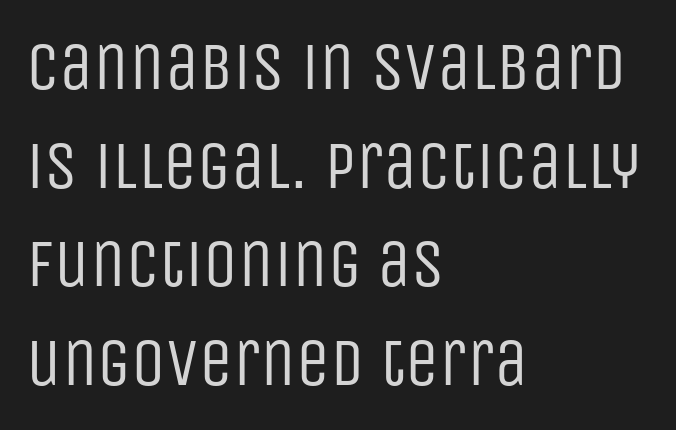
The image shows 68 px regular-weight, condensed sans-serif type, upright; set left-aligned, normal line spacing (1.45x), normal letter spacing, not underlined; low stroke contrast and a large x-height.
